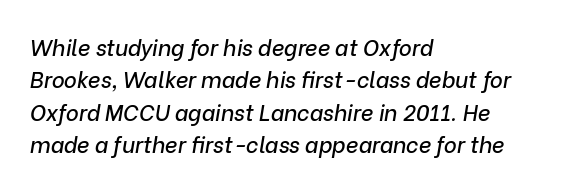
Short note: letters normally spaced. This rendering features lettering with no underline. Does the copy run flush right? No — it runs flush left. The leading is moderate, giving the passage an even texture.
